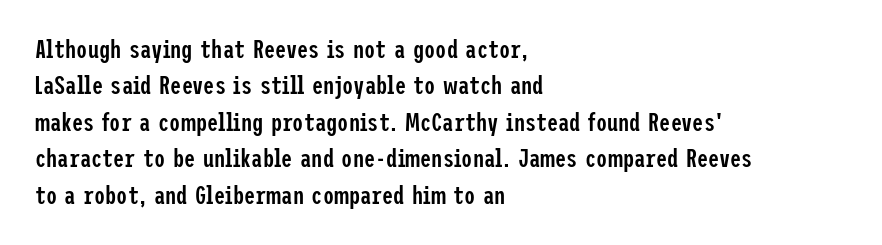
{"italic": "no", "bold": "semi", "underline": "no", "align": "left", "line_spacing": "normal", "line_spacing_ratio": 1.46, "letter_spacing": "normal", "letter_spacing_em": 0.0, "glyph_px": 25}
